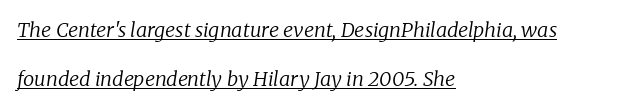
The rendering anchors every line to the left-hand side. Weight: regular or lighter. In terms of posture, this sample is oblique. Caption: standard tracking, unaltered. The words here are underlined.
